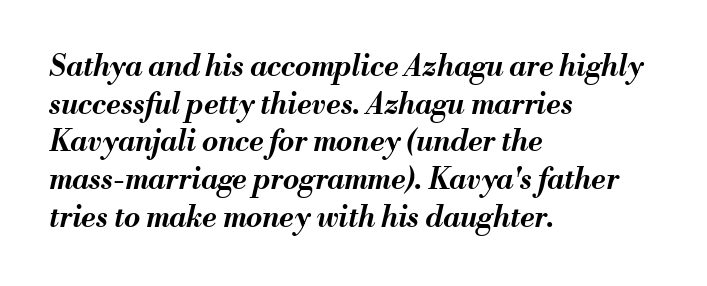
The image shows 29 px bold type, italic (leaning right); set left-aligned, normal line spacing (1.3x), normal letter spacing, not underlined; medium stroke contrast and a small x-height.
